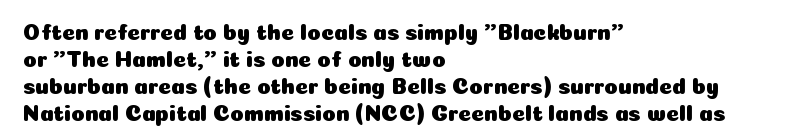
Q: Is the text italic (slanted)? A: No, it is upright.
Q: Is the text underlined? A: No.
Q: How is the paragraph aligned? A: Left-aligned.
Q: Is the spacing between letters normal or unusually wide? A: Normal.
